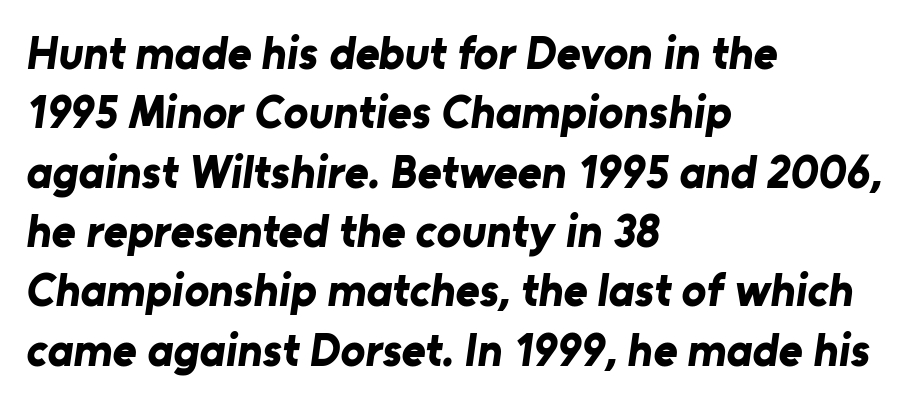
Q: Is the text bold? A: Yes.
Q: Is the typeface a serif or a sans-serif typeface? A: Sans-serif.
Q: Is the text underlined? A: No.
Q: How is the paragraph aligned? A: Left-aligned.
Q: Is the spacing between letters normal or unusually wide? A: Normal.
Q: Is the spacing between lines tight, normal or loose? A: Normal.
Q: Width (condensed, normal, or wide)? A: Normal.
Q: Stroke contrast? A: Low.
Q: x-height? A: Medium.
Q: Monospaced? A: No.
